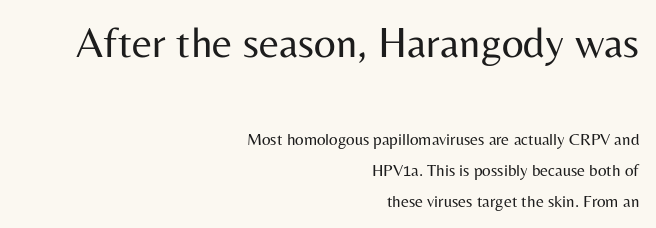
The image shows 43 px regular-weight sans-serif type, upright; set right-aligned, line spacing 1.81x, normal letter spacing, not underlined; the first (top) block is 2.53x larger; medium stroke contrast and a medium x-height.
